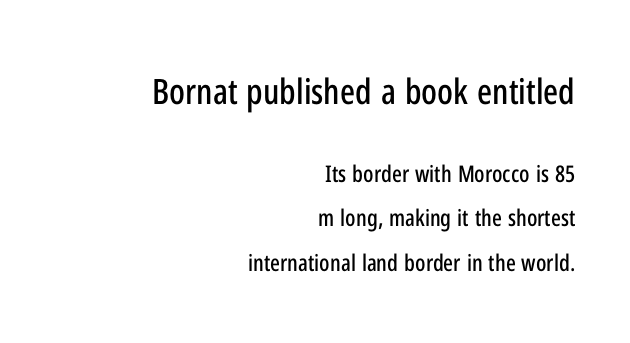
The image shows 35 px condensed sans-serif type, upright; set right-aligned, loose line spacing (1.92x), normal letter spacing, not underlined; the first (top) block is 1.52x larger; low stroke contrast and a medium x-height.
